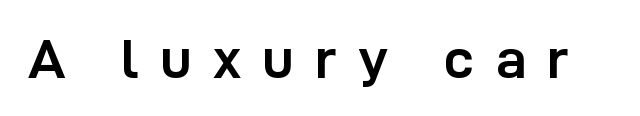
Q: Is the text bold? A: Yes.
Q: Is the text italic (slanted)? A: No, it is upright.
Q: Is the typeface a serif or a sans-serif typeface? A: Sans-serif.
Q: Is the text underlined? A: No.
Q: Is the spacing between letters normal or unusually wide? A: Unusually wide.
Q: Width (condensed, normal, or wide)? A: Normal.
Q: Stroke contrast? A: Low.
Q: x-height? A: Medium.
Q: Monospaced? A: No.
